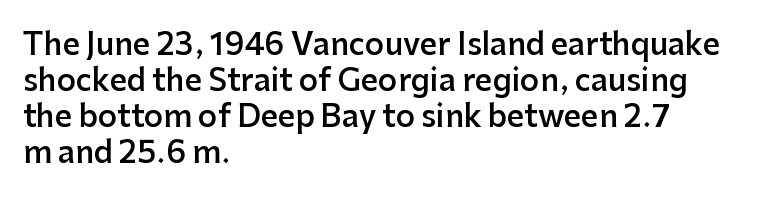
Q: Is the text bold? A: Semi-bold.
Q: Is the text italic (slanted)? A: No, it is upright.
Q: Is the typeface a serif or a sans-serif typeface? A: Sans-serif.
Q: Is the text underlined? A: No.
Q: How is the paragraph aligned? A: Left-aligned.
Q: Is the spacing between letters normal or unusually wide? A: Normal.
Q: Width (condensed, normal, or wide)? A: Normal.
Q: Stroke contrast? A: Low.
Q: x-height? A: Medium.
Q: Monospaced? A: No.
